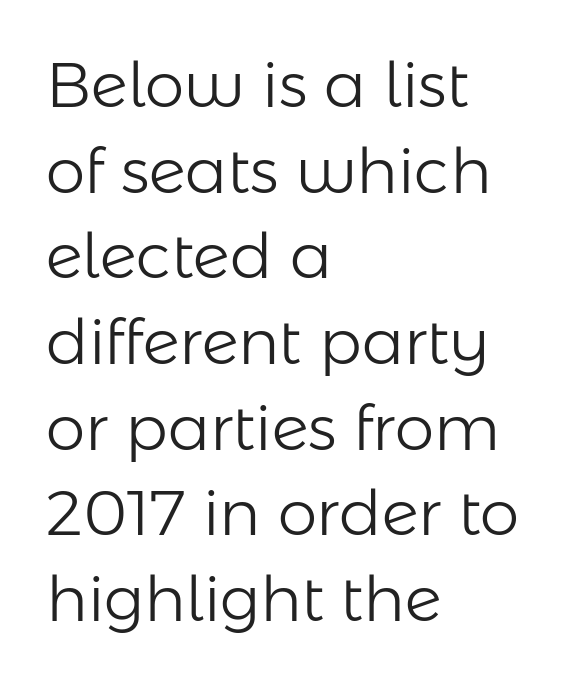
Q: Is the text bold? A: No.
Q: Is the text italic (slanted)? A: No, it is upright.
Q: Is the typeface a serif or a sans-serif typeface? A: Sans-serif.
Q: Is the text underlined? A: No.
Q: How is the paragraph aligned? A: Left-aligned.
Q: Is the spacing between letters normal or unusually wide? A: Normal.
Q: Is the spacing between lines tight, normal or loose? A: Normal.
Q: Width (condensed, normal, or wide)? A: Normal.
Q: Stroke contrast? A: Low.
Q: x-height? A: Medium.
Q: Monospaced? A: No.
